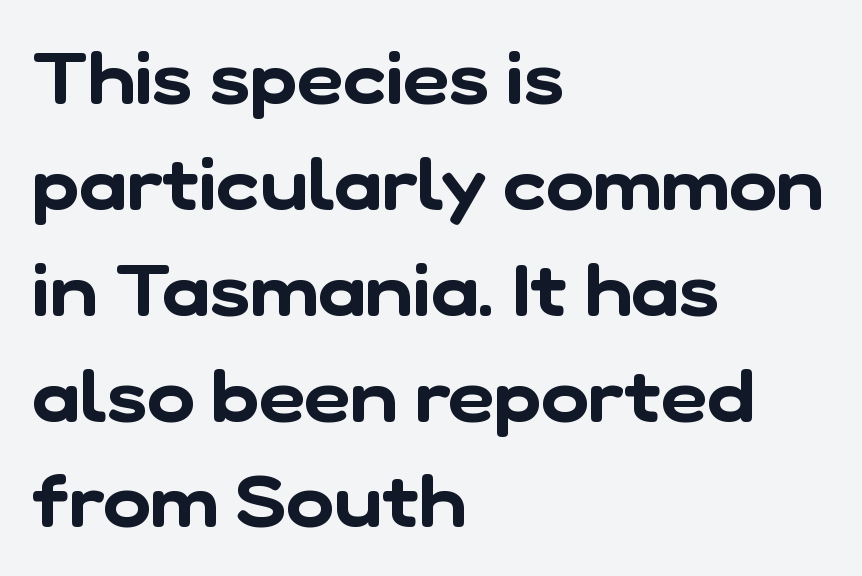
Q: Is the typeface a serif or a sans-serif typeface? A: Sans-serif.
Q: Is the text underlined? A: No.
Q: How is the paragraph aligned? A: Left-aligned.
Q: Is the spacing between letters normal or unusually wide? A: Normal.
Q: Is the spacing between lines tight, normal or loose? A: Normal.
Q: Width (condensed, normal, or wide)? A: Normal.
Q: Stroke contrast? A: Low.
Q: x-height? A: Medium.
Q: Monospaced? A: No.
